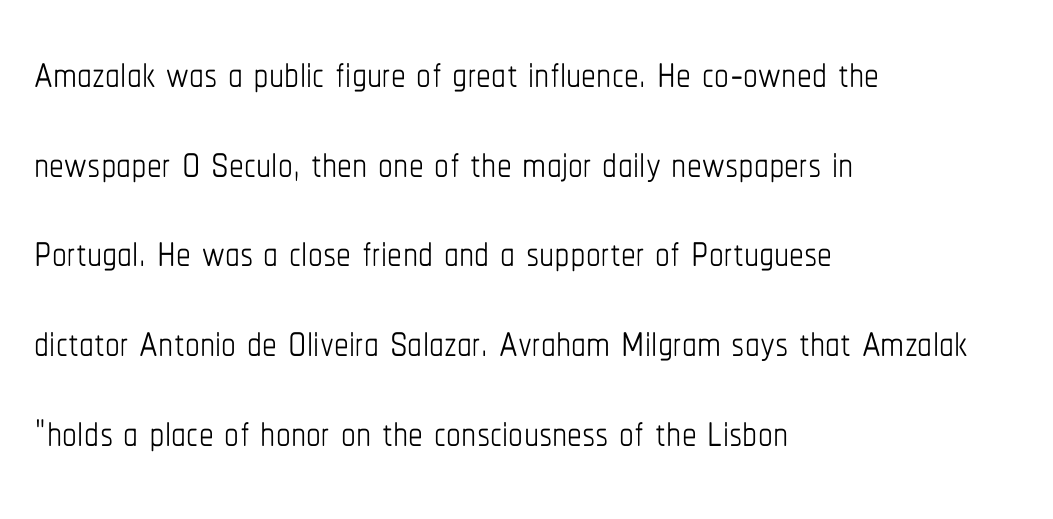
Q: Is the text bold? A: No.
Q: Is the text italic (slanted)? A: No, it is upright.
Q: Is the text underlined? A: No.
Q: How is the paragraph aligned? A: Left-aligned.
Q: Is the spacing between letters normal or unusually wide? A: Normal.
Q: Is the spacing between lines tight, normal or loose? A: Normal.
Q: Width (condensed, normal, or wide)? A: Condensed.
Q: Stroke contrast? A: Low.
Q: x-height? A: Medium.
Q: Monospaced? A: No.
